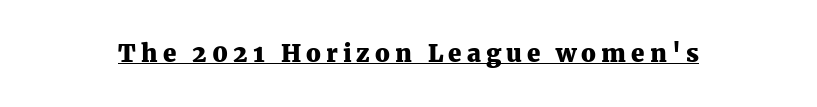
The type is letterspaced generously, with wide tracking. Ordinary non-slanted type is in use. Strokes here are thick enough to call this a true bold. A continuous stroke trails under the words, as in a hyperlink.
